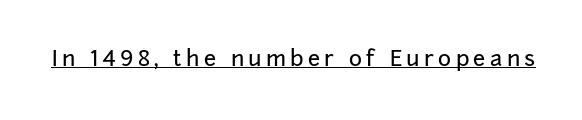
{"italic": "no", "underline": "yes", "letter_spacing": "wide", "letter_spacing_em": 0.2, "glyph_px": 22}
